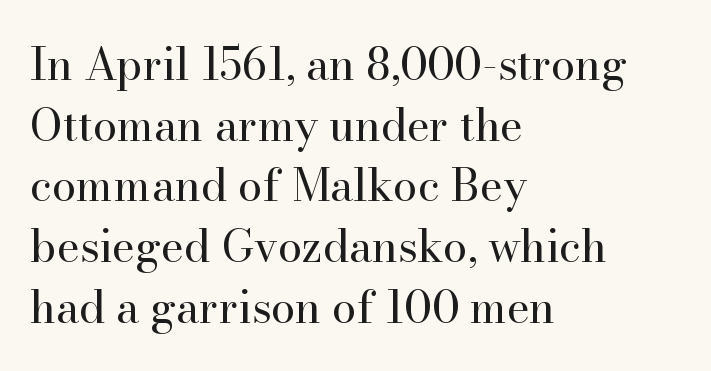
Beneath every word, the page is bare. Tracking value appears to be zero — textbook default spacing. The axis of the letterforms is exactly vertical. Visually the block forms a straight wall on the left and a jagged coastline on the right. Serifs: yes, visible at the terminals of the letterforms.
